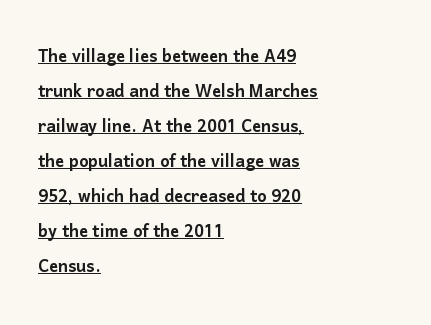
{"italic": "no", "underline": "yes", "align": "left", "line_spacing": "normal", "line_spacing_ratio": 1.59, "letter_spacing": "normal", "letter_spacing_em": 0.0, "glyph_px": 22}
